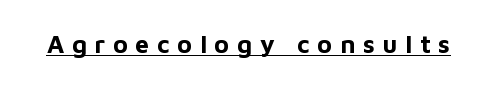
{"italic": "no", "bold": "yes", "underline": "yes", "letter_spacing": "wide", "letter_spacing_em": 0.31, "glyph_px": 25}
